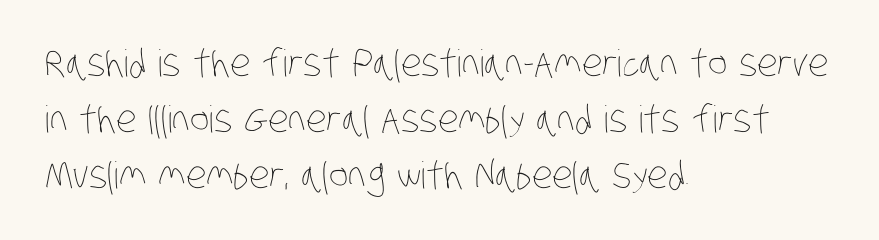
Q: Is the text bold? A: No.
Q: Is the text underlined? A: No.
Q: How is the paragraph aligned? A: Left-aligned.
Q: Is the spacing between letters normal or unusually wide? A: Normal.
Q: Is the spacing between lines tight, normal or loose? A: Normal.
Q: Width (condensed, normal, or wide)? A: Condensed.
Q: Stroke contrast? A: Low.
Q: x-height? A: Large.
Q: Monospaced? A: No.
